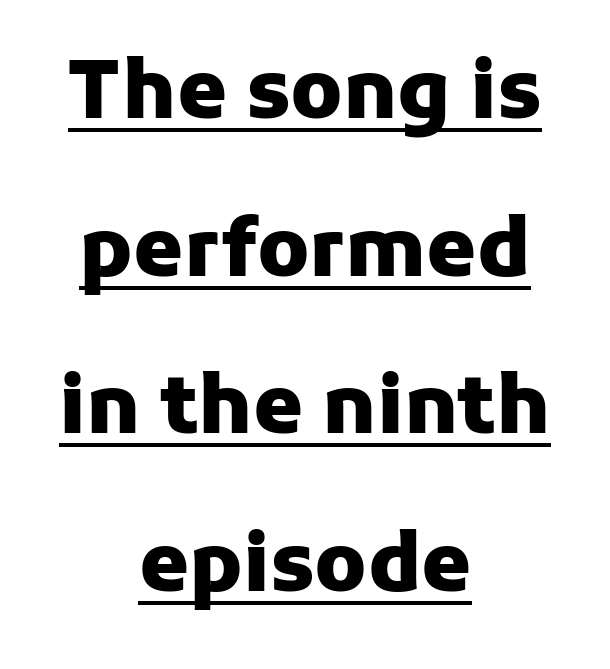
A centered setting, common on invitations and titles, is used for this passage. The specimen reads as upright at a glance. Stroke terminals: plain, sans-serif. The face used here is rendered with its standard letterfit. On the weight axis this lands at bold, roughly 700. A typesetter would call this proportional, since set widths differ per character.
